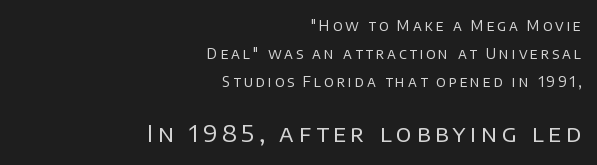
Q: Is the text bold? A: No.
Q: Is the text italic (slanted)? A: No, it is upright.
Q: Is the text underlined? A: No.
Q: How is the paragraph aligned? A: Right-aligned.
Q: Is the spacing between letters normal or unusually wide? A: Unusually wide.
Q: Is the spacing between lines tight, normal or loose? A: Loose.
Q: Which block of text is set in a larger size, the first (top) or the second (bottom)? A: The second (bottom) one.
